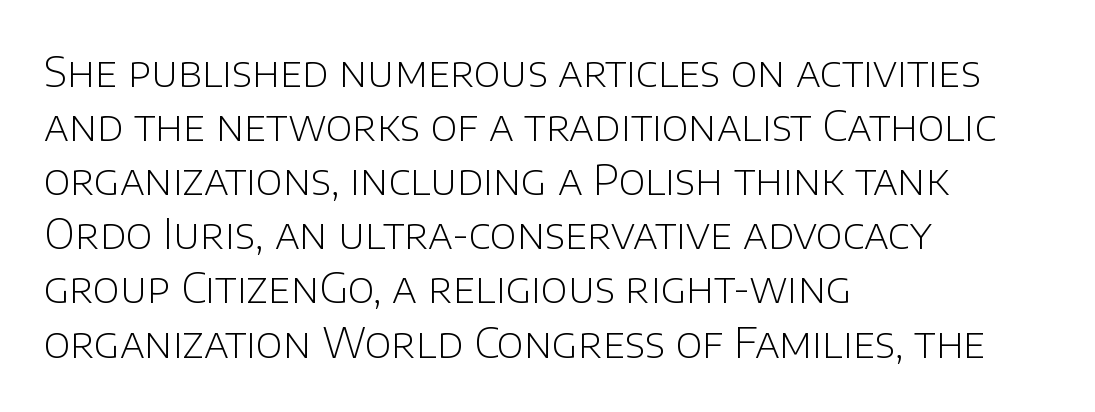
Posture: vertical. Leading matches the norm, producing a regular column. Typographically, this falls in the sans-serif category. The passage shown is typed in a proportional face where columns would drift.
